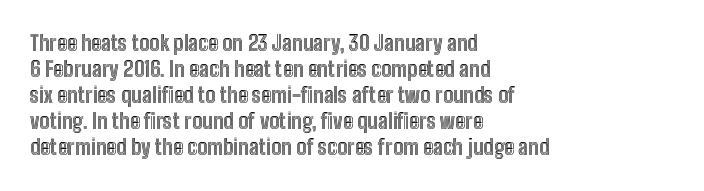
The typesetter chose a ragged-right arrangement here. The type sits square on the baseline with zero lean. There is no visible air inserted between adjacent glyphs. Has an underline been added? It has not.
